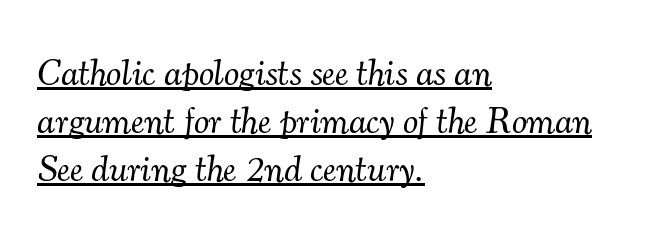
Q: Is the text bold? A: No.
Q: Is the text italic (slanted)? A: Yes, it leans right by about 7 degrees.
Q: Is the typeface a serif or a sans-serif typeface? A: Serif.
Q: Is the text underlined? A: Yes.
Q: How is the paragraph aligned? A: Left-aligned.
Q: Is the spacing between letters normal or unusually wide? A: Normal.
Q: Is the spacing between lines tight, normal or loose? A: Normal.
Q: Width (condensed, normal, or wide)? A: Normal.
Q: Stroke contrast? A: Medium.
Q: x-height? A: Small.
Q: Monospaced? A: No.
